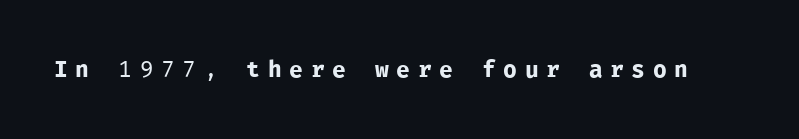
{"italic": "no", "bold": "no", "underline": "no", "letter_spacing": "wide", "letter_spacing_em": 0.33, "glyph_px": 23}
